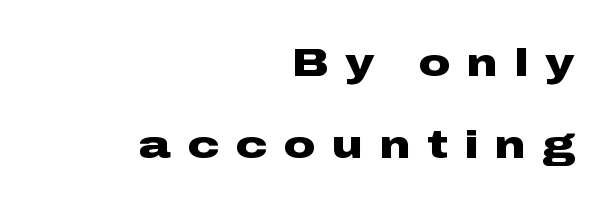
{"serif": "no", "italic": "no", "bold": "yes", "weight": "heavy", "width": "wide", "stroke_contrast": "low", "x_height": "medium", "monospaced": "no", "underline": "no", "align": "right", "line_spacing": "loose", "line_spacing_ratio": 2.11, "letter_spacing": "wide", "letter_spacing_em": 0.43, "glyph_px": 39}
